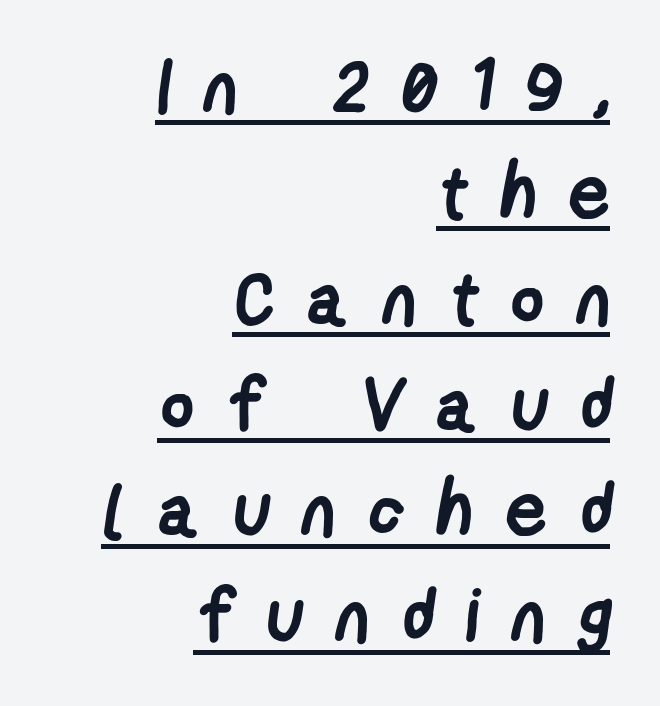
Leading: standard. The glyphs are accompanied by a horizontal stroke just below them. Its strokes are broad and dark, the hallmark of bold type. The compositor pushed each line to the right boundary. Is the letter spacing exaggerated? Yes — the characters are pushed far apart. Varying glyph widths throughout — classic text-font behaviour.
